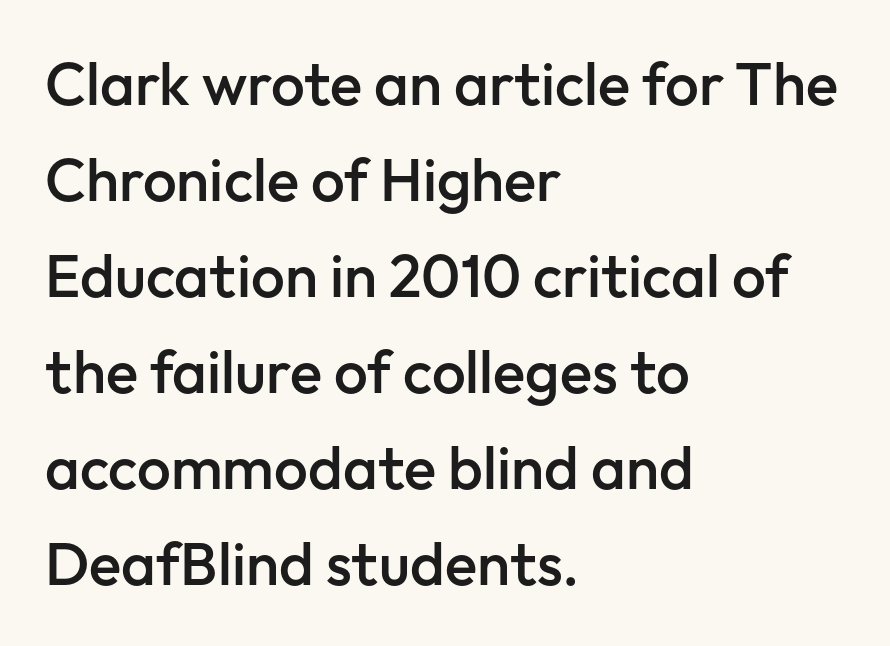
{"serif": "no", "italic": "no", "bold": "semi", "weight": "semibold", "width": "normal", "stroke_contrast": "low", "x_height": "medium", "monospaced": "no", "underline": "no", "align": "left", "line_spacing": "normal", "line_spacing_ratio": 1.6, "letter_spacing": "normal", "letter_spacing_em": 0.0, "glyph_px": 60}
